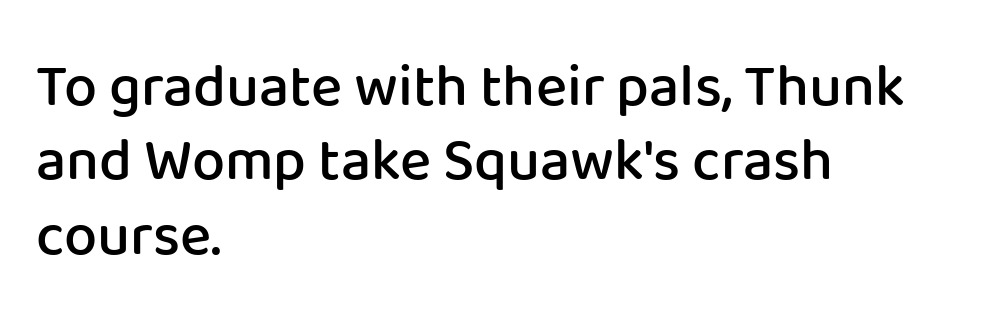
{"serif": "no", "italic": "no", "bold": "semi", "weight": "semibold", "width": "normal", "stroke_contrast": "low", "x_height": "medium", "monospaced": "no", "underline": "no", "align": "left", "line_spacing": "normal", "line_spacing_ratio": 1.26, "letter_spacing": "normal", "letter_spacing_em": 0.0, "glyph_px": 59}
